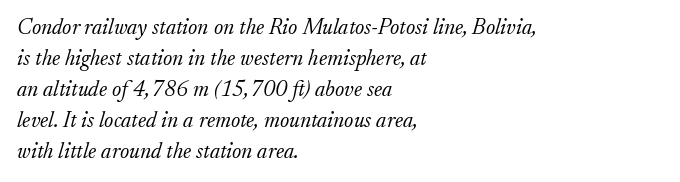
The image shows 22 px text type, italic (leaning right); set left-aligned, normal line spacing (1.41x), normal letter spacing, not underlined.
